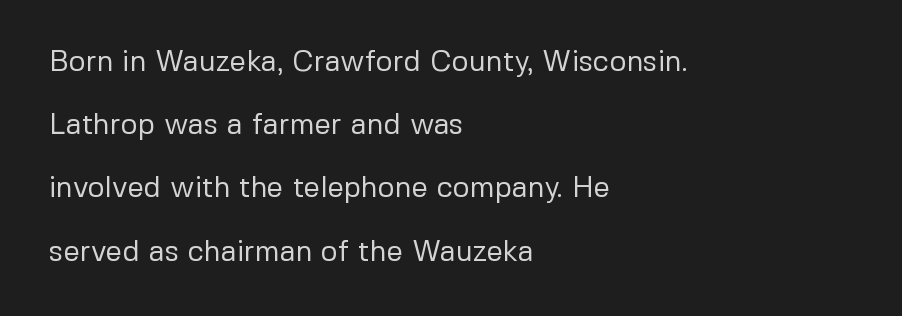
The image shows 29 px regular-weight sans-serif type, upright; set left-aligned, loose line spacing (2.18x), normal letter spacing, not underlined; low stroke contrast and a medium x-height.
